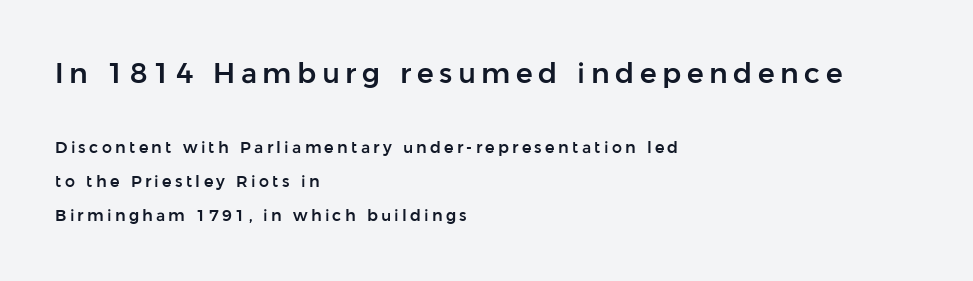
The image shows 28 px sans-serif type, upright; set left-aligned, loose line spacing (2.12x), unusually wide letter spacing (+0.2 em), not underlined; the first (top) block is 1.75x larger; low stroke contrast and a medium x-height.
